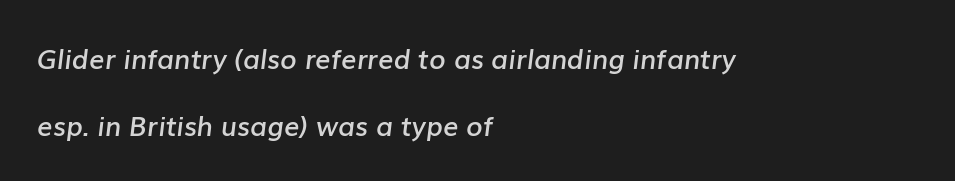
{"italic": "yes", "lean": "right", "slant_degrees": 7, "bold": "semi", "underline": "no", "align": "left", "line_spacing": "loose", "line_spacing_ratio": 2.48, "letter_spacing": "normal", "letter_spacing_em": 0.0, "glyph_px": 27}
